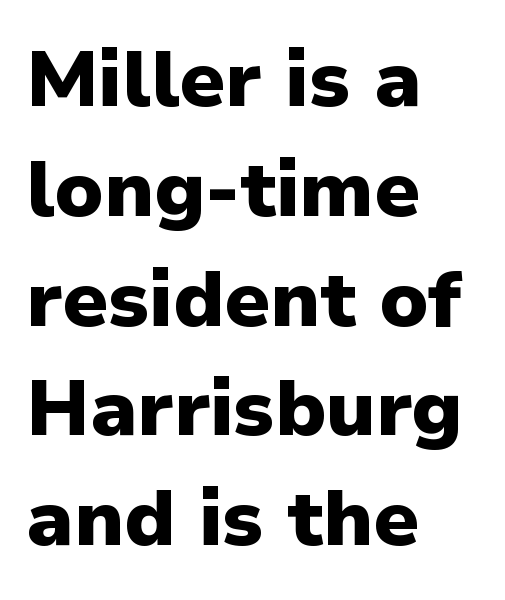
Q: Is the text bold? A: Yes.
Q: Is the text italic (slanted)? A: No, it is upright.
Q: Is the typeface a serif or a sans-serif typeface? A: Sans-serif.
Q: Is the text underlined? A: No.
Q: How is the paragraph aligned? A: Left-aligned.
Q: Is the spacing between letters normal or unusually wide? A: Normal.
Q: Is the spacing between lines tight, normal or loose? A: Normal.
Q: Width (condensed, normal, or wide)? A: Normal.
Q: Stroke contrast? A: Low.
Q: x-height? A: Medium.
Q: Monospaced? A: No.
